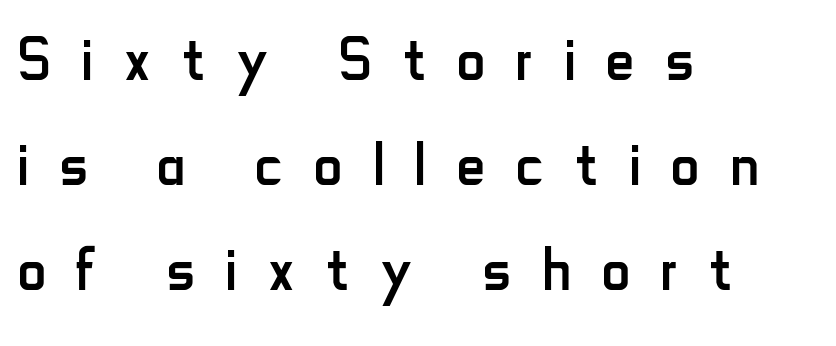
The image shows 79 px regular-weight, condensed sans-serif type, upright; set left-aligned, normal line spacing (1.33x), unusually wide letter spacing (+0.39 em), not underlined; low stroke contrast and a small x-height.
